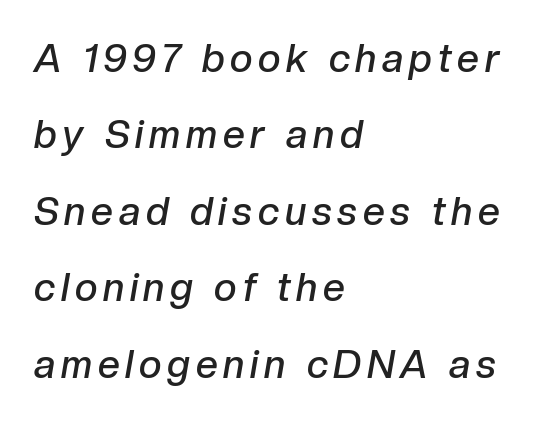
Q: Is the text bold? A: Semi-bold.
Q: Is the text italic (slanted)? A: Yes, it leans right by about 10 degrees.
Q: Is the text underlined? A: No.
Q: How is the paragraph aligned? A: Left-aligned.
Q: Is the spacing between lines tight, normal or loose? A: Loose.
Q: Width (condensed, normal, or wide)? A: Normal.
Q: Stroke contrast? A: Low.
Q: x-height? A: Medium.
Q: Monospaced? A: No.
